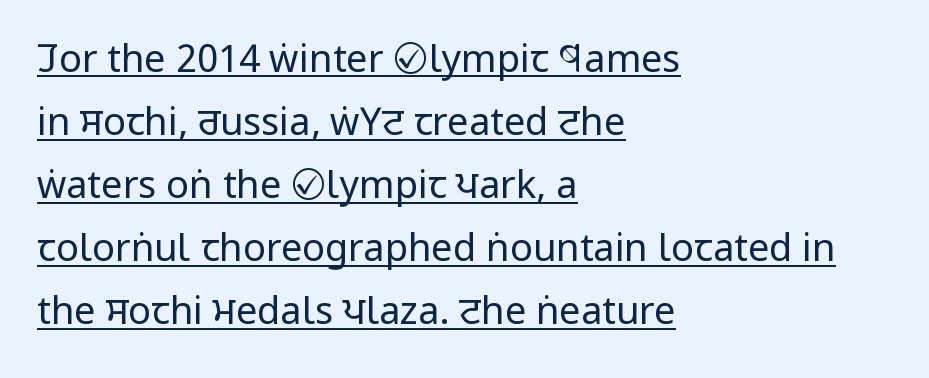
Q: Is the text bold? A: No.
Q: Is the text italic (slanted)? A: No, it is upright.
Q: Is the typeface a serif or a sans-serif typeface? A: Sans-serif.
Q: Is the text underlined? A: Yes.
Q: How is the paragraph aligned? A: Left-aligned.
Q: Is the spacing between letters normal or unusually wide? A: Normal.
Q: Is the spacing between lines tight, normal or loose? A: Normal.
Q: Width (condensed, normal, or wide)? A: Condensed.
Q: Stroke contrast? A: Low.
Q: x-height? A: Large.
Q: Monospaced? A: No.
